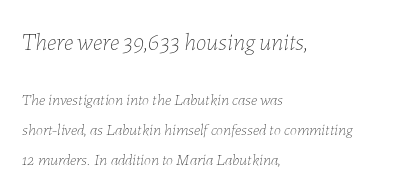
The image shows 24 px text type, italic (leaning right); set left-aligned, line spacing 1.88x, normal letter spacing, not underlined; the first (top) block is 1.5x larger.
